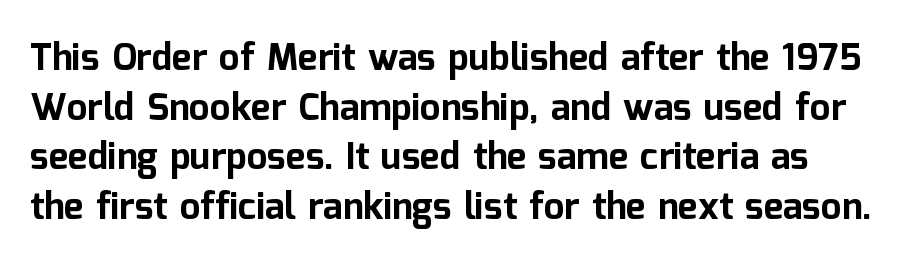
Q: Is the text bold? A: Yes.
Q: Is the text italic (slanted)? A: No, it is upright.
Q: Is the typeface a serif or a sans-serif typeface? A: Sans-serif.
Q: Is the text underlined? A: No.
Q: Is the spacing between letters normal or unusually wide? A: Normal.
Q: Is the spacing between lines tight, normal or loose? A: Normal.
Q: Width (condensed, normal, or wide)? A: Normal.
Q: Stroke contrast? A: Low.
Q: x-height? A: Medium.
Q: Monospaced? A: No.
